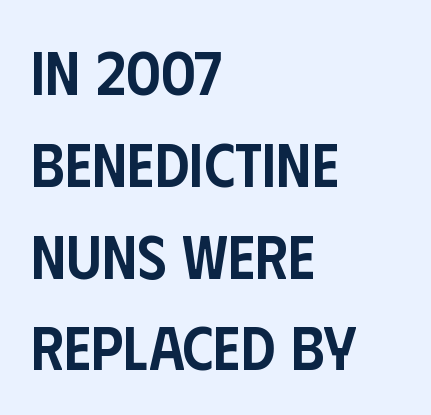
{"serif": "no", "italic": "no", "bold": "semi", "weight": "semibold", "width": "condensed", "stroke_contrast": "low", "x_height": "large", "monospaced": "no", "underline": "no", "align": "left", "line_spacing": "normal", "line_spacing_ratio": 1.48, "letter_spacing": "normal", "letter_spacing_em": 0.0, "glyph_px": 62}
